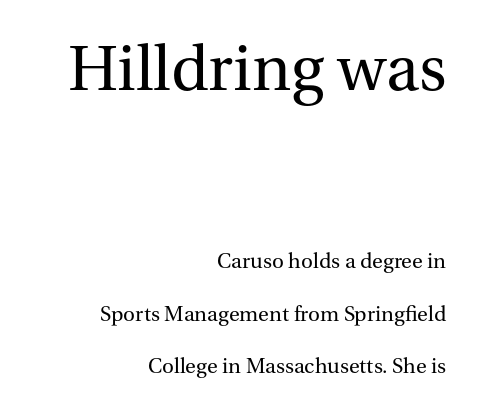
The image shows 67 px regular-weight serif type, upright; set right-aligned, loose line spacing (2.37x), normal letter spacing, not underlined; the first (top) block is 3.05x larger; medium stroke contrast and a medium x-height.
